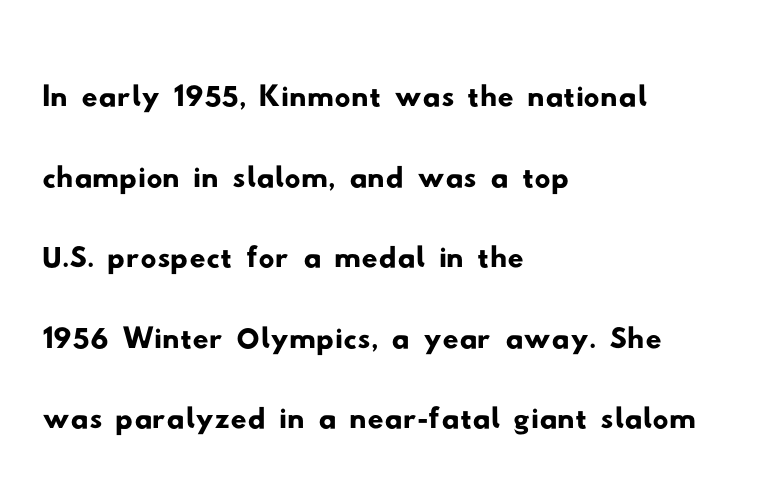
{"serif": "no", "width": "wide", "stroke_contrast": "low", "x_height": "small", "monospaced": "no", "underline": "no", "align": "left", "line_spacing": "tight", "line_spacing_ratio": 1.02, "letter_spacing": "normal", "letter_spacing_em": 0.0, "glyph_px": 79}
